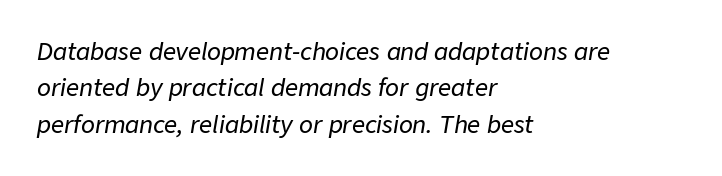
Q: Is the text italic (slanted)? A: Yes, it leans right by about 9 degrees.
Q: Is the text underlined? A: No.
Q: How is the paragraph aligned? A: Left-aligned.
Q: Is the spacing between letters normal or unusually wide? A: Normal.
Q: Is the spacing between lines tight, normal or loose? A: Normal.
